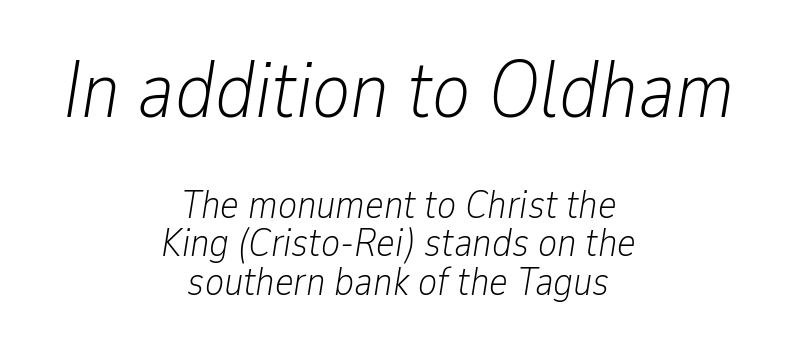
Q: Is the text bold? A: No.
Q: Is the text italic (slanted)? A: Yes, it leans right by about 9 degrees.
Q: Is the text underlined? A: No.
Q: How is the paragraph aligned? A: Centered.
Q: Is the spacing between letters normal or unusually wide? A: Normal.
Q: Is the spacing between lines tight, normal or loose? A: Tight.
Q: Which block of text is set in a larger size, the first (top) or the second (bottom)? A: The first (top) one.
Q: Width (condensed, normal, or wide)? A: Condensed.
Q: Stroke contrast? A: Low.
Q: x-height? A: Medium.
Q: Monospaced? A: No.
